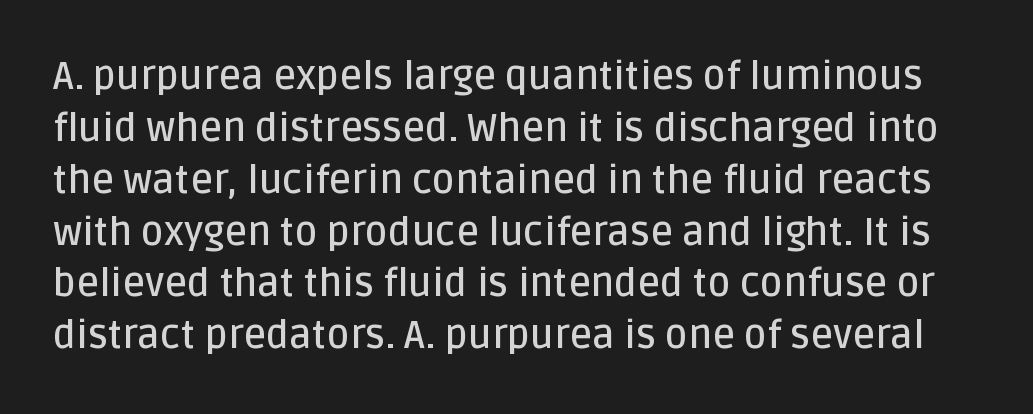
The image shows 39 px semibold sans-serif type, upright; set normal line spacing (1.33x), normal letter spacing, not underlined; low stroke contrast and a large x-height.
